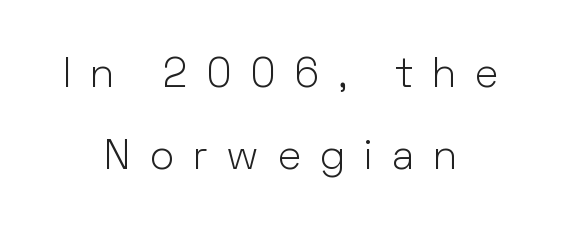
The image shows 41 px light sans-serif type, upright; set centered, loose line spacing (2.01x), unusually wide letter spacing (+0.46 em), not underlined; low stroke contrast and a medium x-height.
